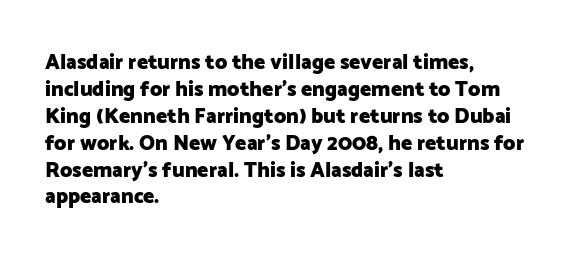
Q: Is the text bold? A: Yes.
Q: Is the text italic (slanted)? A: No, it is upright.
Q: Is the text underlined? A: No.
Q: How is the paragraph aligned? A: Left-aligned.
Q: Is the spacing between letters normal or unusually wide? A: Normal.
Q: Is the spacing between lines tight, normal or loose? A: Normal.
